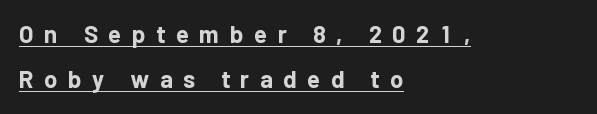
Q: Is the text bold? A: Yes.
Q: Is the text italic (slanted)? A: No, it is upright.
Q: Is the text underlined? A: Yes.
Q: How is the paragraph aligned? A: Left-aligned.
Q: Is the spacing between letters normal or unusually wide? A: Unusually wide.
